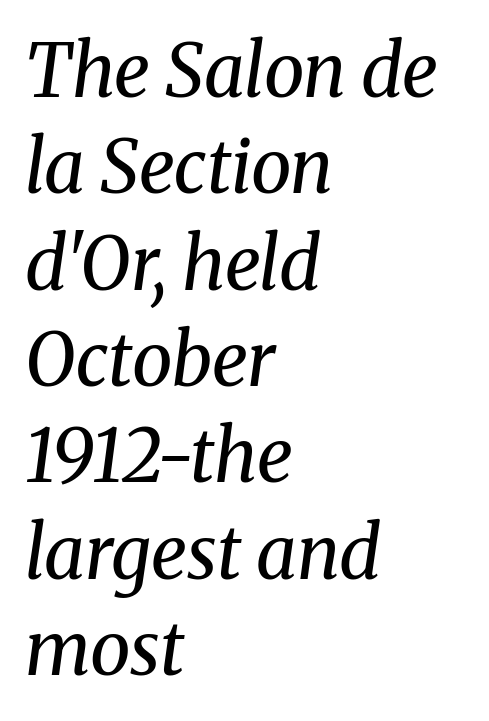
{"serif": "yes", "italic": "yes", "lean": "right", "slant_degrees": 8, "bold": "no", "weight": "regular", "width": "normal", "stroke_contrast": "medium", "x_height": "medium", "monospaced": "no", "underline": "no", "align": "left", "line_spacing": "normal", "line_spacing_ratio": 1.32, "letter_spacing": "normal", "letter_spacing_em": 0.0, "glyph_px": 73}
